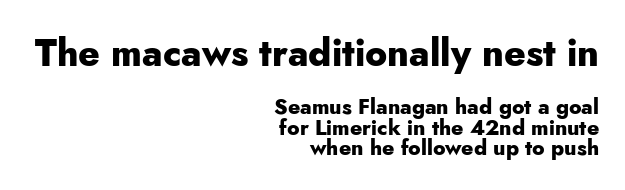
{"serif": "no", "italic": "no", "bold": "yes", "weight": "heavy", "width": "normal", "stroke_contrast": "low", "x_height": "small", "monospaced": "no", "underline": "no", "align": "right", "line_spacing": "tight", "line_spacing_ratio": 0.97, "letter_spacing": "normal", "letter_spacing_em": 0.0, "larger_block": "first", "size_ratio": 1.76, "glyph_px": 37}
